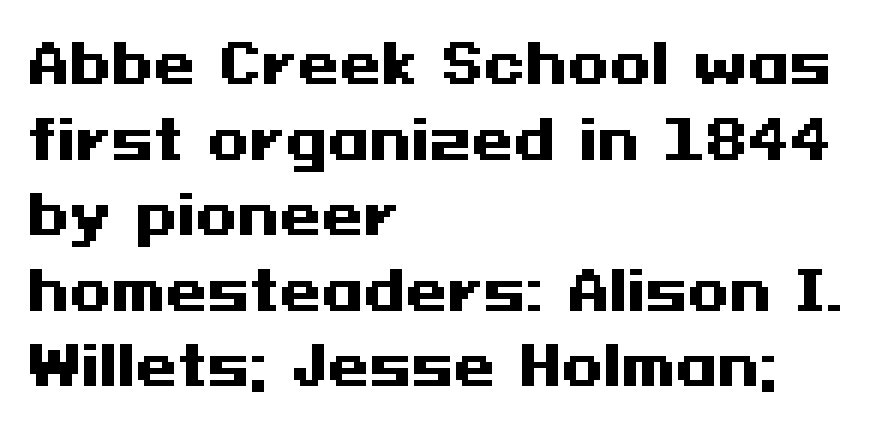
The image shows 54 px heavy, wide sans-serif type, upright; set left-aligned, normal line spacing (1.4x), normal letter spacing, not underlined; medium stroke contrast and a medium x-height.
